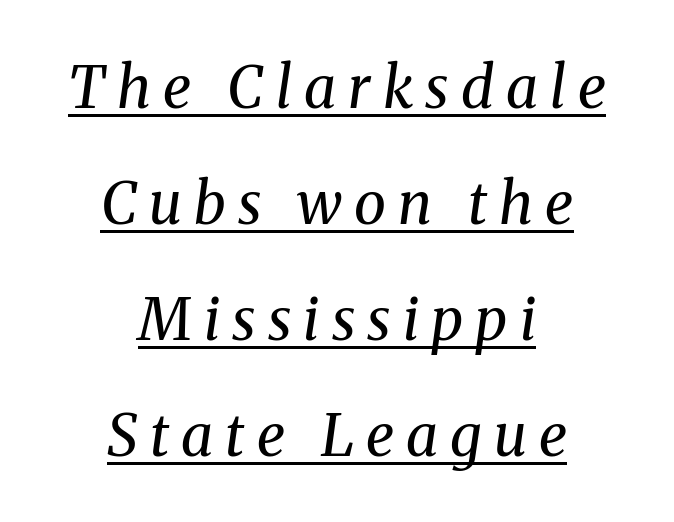
{"serif": "yes", "italic": "yes", "lean": "right", "slant_degrees": 8, "bold": "no", "weight": "regular", "width": "normal", "stroke_contrast": "medium", "x_height": "medium", "monospaced": "no", "underline": "yes", "align": "center", "line_spacing": "loose", "line_spacing_ratio": 2.0, "letter_spacing": "wide", "letter_spacing_em": 0.21, "glyph_px": 58}
